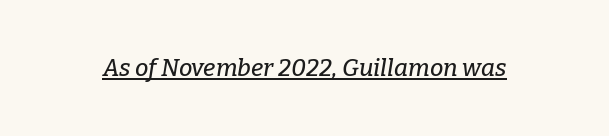
Q: Is the text italic (slanted)? A: Yes, it leans right by about 9 degrees.
Q: Is the text underlined? A: Yes.
Q: Is the spacing between letters normal or unusually wide? A: Normal.
